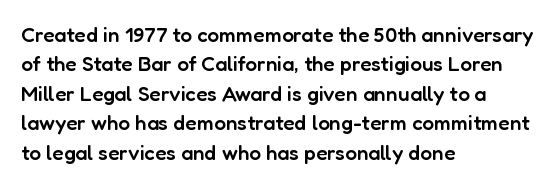
Q: Is the text bold? A: Semi-bold.
Q: Is the text italic (slanted)? A: No, it is upright.
Q: Is the text underlined? A: No.
Q: How is the paragraph aligned? A: Left-aligned.
Q: Is the spacing between letters normal or unusually wide? A: Normal.
Q: Is the spacing between lines tight, normal or loose? A: Normal.
